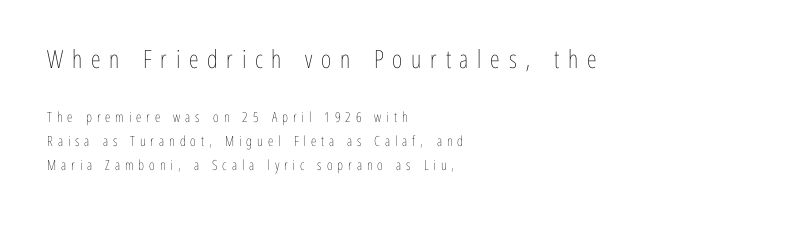
Check the space under the baseline: it is left empty. Notice how the stems are strictly vertical — no italics here. No extra ink here — the face is not bold. If you drew a ruler down the left edge, every line would touch it. Look at the tracking — it's clearly loosened, letters drifting apart.
